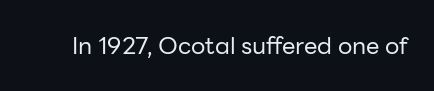
Only glyphs here, with clear space below each row. Notice how the stems are strictly vertical — no italics here. Between one letter and the next there's only the usual sliver of space. Is this a heavy cut? Hardly; it is regular or lighter.
